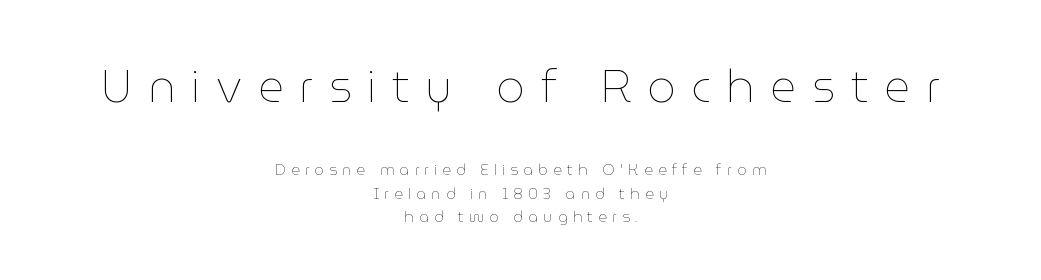
Each row of text sits above clean, open space. One glance says typical: line gaps are just what's usual. The passage shown begins with its larger block and ends with its smaller one. Someone cranked the tracking dial way up on this one. In terms of posture, this sample is upright. Short and long lines alike share a common midpoint.
